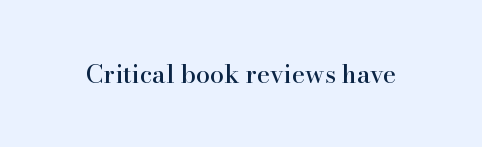
Q: Is the text italic (slanted)? A: No, it is upright.
Q: Is the text underlined? A: No.
Q: Is the spacing between letters normal or unusually wide? A: Normal.
